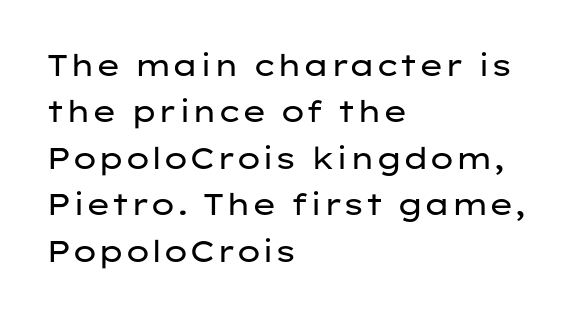
The image shows 30 px regular-weight, wide sans-serif type, upright; set left-aligned, normal line spacing (1.55x), normal letter spacing, not underlined; low stroke contrast and a medium x-height.
